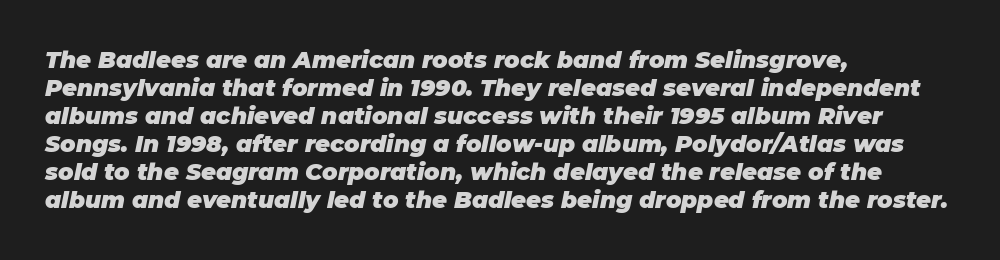
{"italic": "yes", "lean": "right", "slant_degrees": 11, "bold": "yes", "underline": "no", "align": "left", "line_spacing_ratio": 1.22, "letter_spacing": "normal", "letter_spacing_em": 0.0, "glyph_px": 23}
